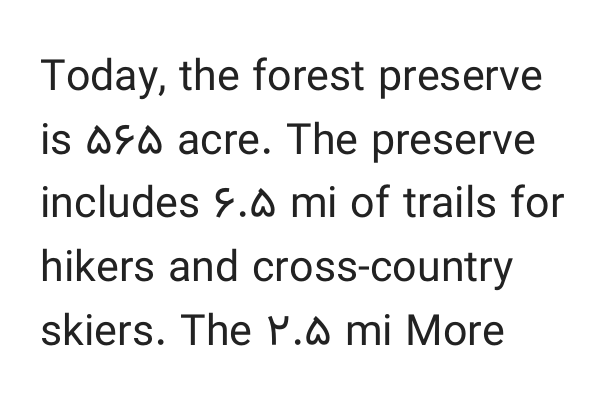
Q: Is the text bold? A: No.
Q: Is the text italic (slanted)? A: No, it is upright.
Q: Is the typeface a serif or a sans-serif typeface? A: Sans-serif.
Q: Is the text underlined? A: No.
Q: How is the paragraph aligned? A: Left-aligned.
Q: Is the spacing between letters normal or unusually wide? A: Normal.
Q: Is the spacing between lines tight, normal or loose? A: Normal.
Q: Width (condensed, normal, or wide)? A: Normal.
Q: Stroke contrast? A: Low.
Q: x-height? A: Medium.
Q: Monospaced? A: No.
